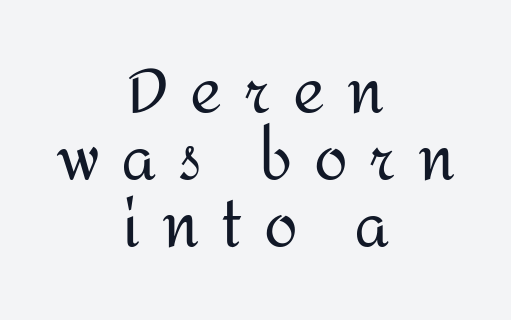
The image shows 61 px regular-weight sans-serif type, upright; set centered, tight line spacing (1.1x), unusually wide letter spacing (+0.36 em), not underlined; medium stroke contrast and a medium x-height.
